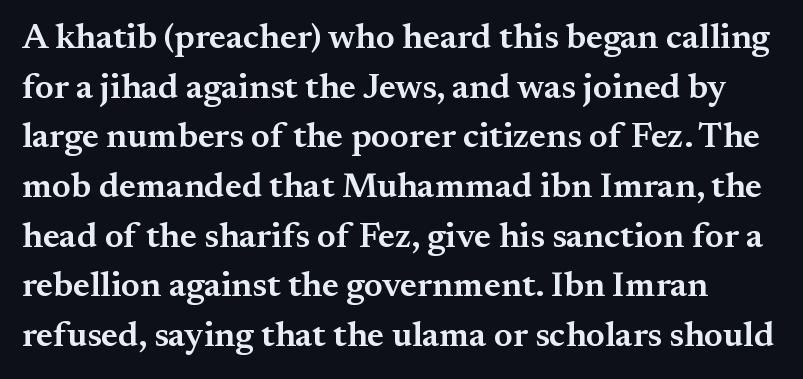
The image shows 35 px semibold serif type, upright; set normal line spacing (1.42x), normal letter spacing, not underlined; medium stroke contrast and a small x-height.
